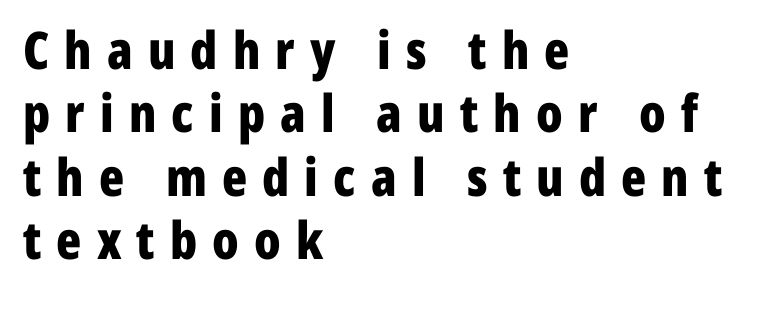
The image shows 52 px bold, condensed sans-serif type, upright; set left-aligned, line spacing 1.22x, unusually wide letter spacing (+0.29 em), not underlined; low stroke contrast and a medium x-height.
